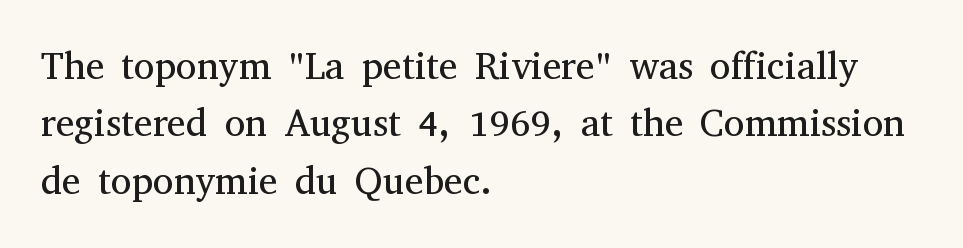
The image shows 38 px regular-weight serif type, upright; set left-aligned, normal line spacing (1.51x), normal letter spacing, not underlined; medium stroke contrast and a medium x-height.
